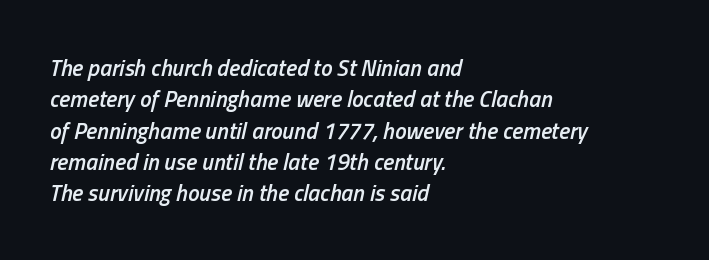
{"italic": "yes", "lean": "right", "slant_degrees": 13, "bold": "semi", "underline": "no", "align": "left", "line_spacing": "normal", "line_spacing_ratio": 1.36, "letter_spacing": "normal", "letter_spacing_em": 0.0, "glyph_px": 23}
